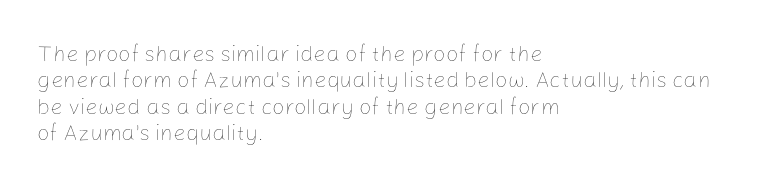
{"italic": "no", "bold": "no", "underline": "no", "align": "left", "line_spacing_ratio": 1.2, "letter_spacing": "normal", "letter_spacing_em": 0.0, "glyph_px": 22}
